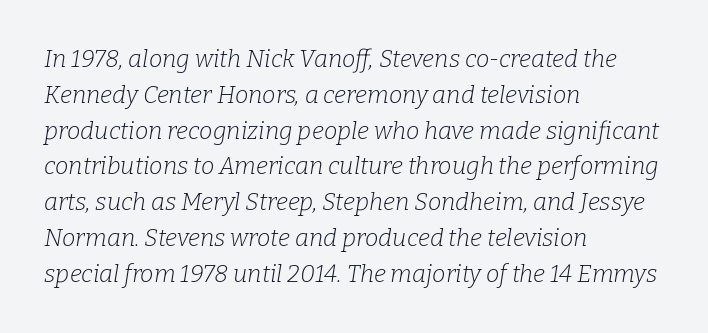
Q: Is the text bold? A: No.
Q: Is the text italic (slanted)? A: Yes, it leans right by about 9 degrees.
Q: Is the text underlined? A: No.
Q: How is the paragraph aligned? A: Left-aligned.
Q: Is the spacing between letters normal or unusually wide? A: Normal.
Q: Is the spacing between lines tight, normal or loose? A: Normal.
